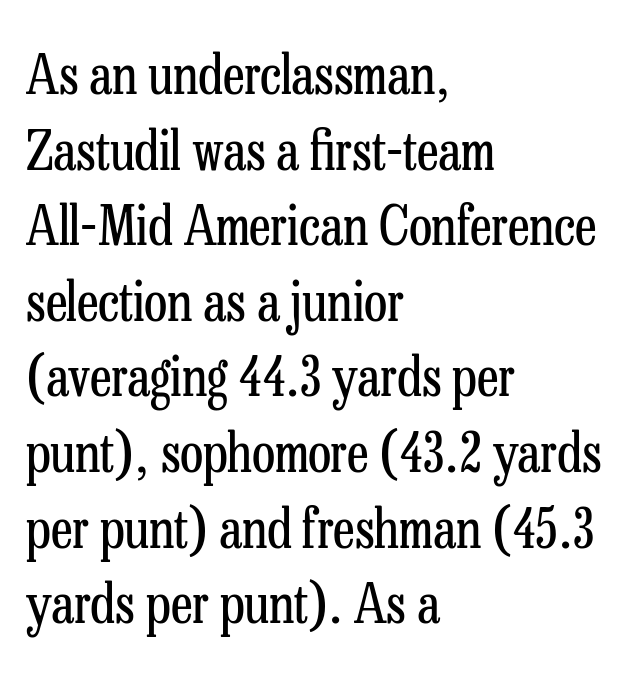
The paragraph has a hard left edge and a soft right edge. The rendering uses natural spacing where letterforms have individual widths. A typesetter would call this leading conventional body-copy spacing. Spacing between characters is what you'd get straight out of the box.
